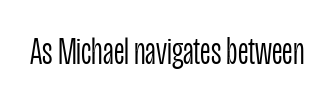
Do the letters lean? They stand straight. Unbolded letterforms with no extra heft. No word sits above an underline. These lines keep a tight, regular rhythm from letter to letter. Varying glyph widths throughout — classic text-font behaviour.
